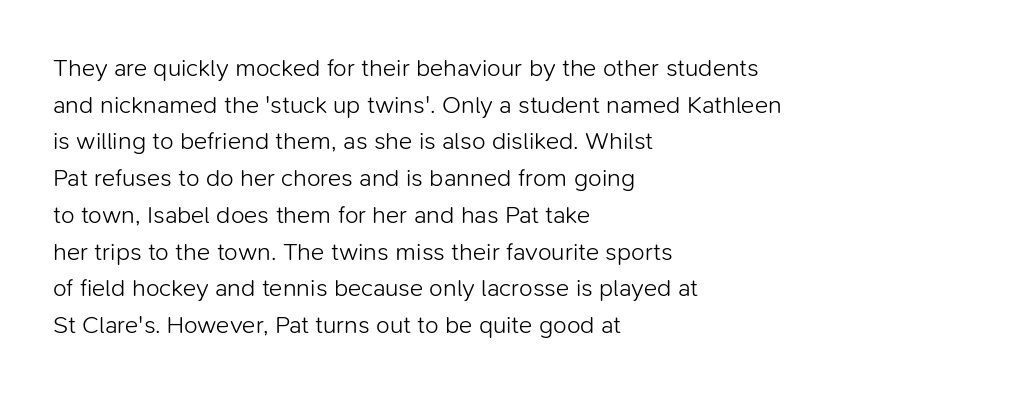
Weight: in the light-to-regular range. In CSS terms this would be text-align: left. The letters stand straight up with perfectly vertical stems. Each new line begins a customary step beneath the previous one. Characters follow at the spacing the type designer built in.
